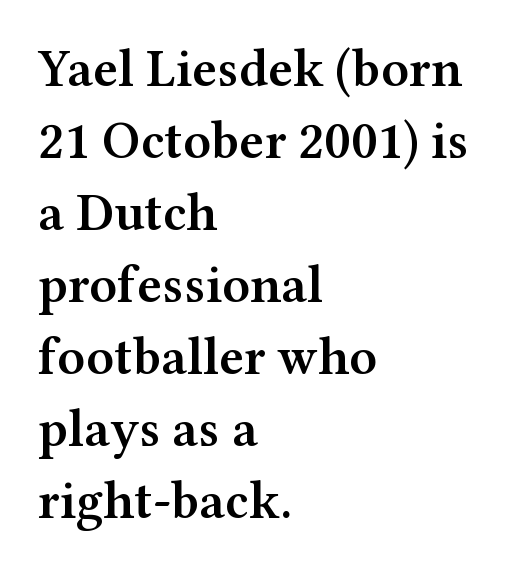
The image shows 53 px semibold, wide serif type, upright; set left-aligned, normal line spacing (1.36x), normal letter spacing, not underlined; medium stroke contrast and a medium x-height.
